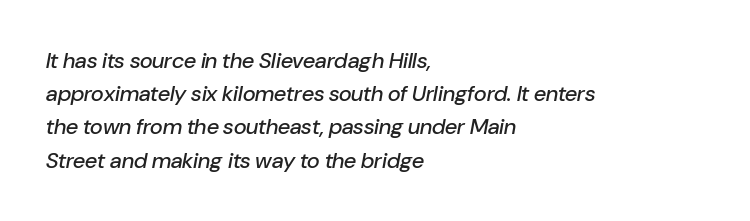
The image shows 22 px text type, italic (leaning right); set left-aligned, normal line spacing (1.51x), normal letter spacing, not underlined.
